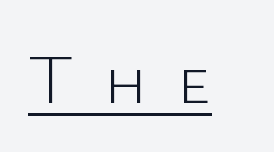
The image shows 71 px light sans-serif type, upright; set unusually wide letter spacing (+0.43 em), underlined; low stroke contrast and a medium x-height.
